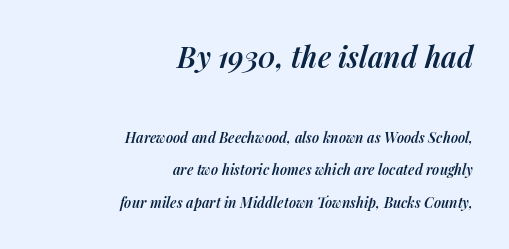
This sample is right-justified, so line beginnings fall wherever the words allow. Is the letter spacing exaggerated? No — it looks like the ordinary default. The face used here is a semibold: visibly heavier than regular, lighter than bold. Looks like regular typesetting: each glyph gets only the width it needs.
